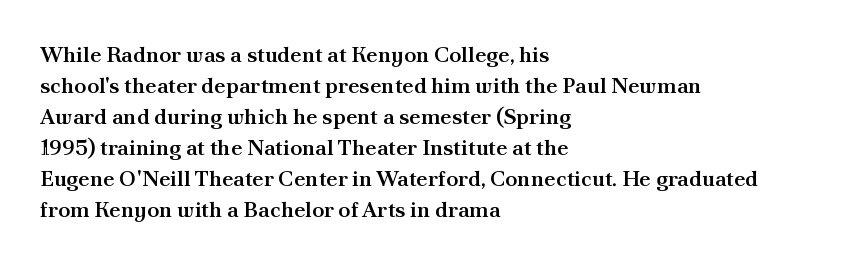
Does extra space separate the letters? No, they use regular spacing. Italic? Not at all — the glyphs are vertical. Notice how the passage keeps a crisp vertical edge on the left only. In terms of leading, this rendering sits right in the middle.
